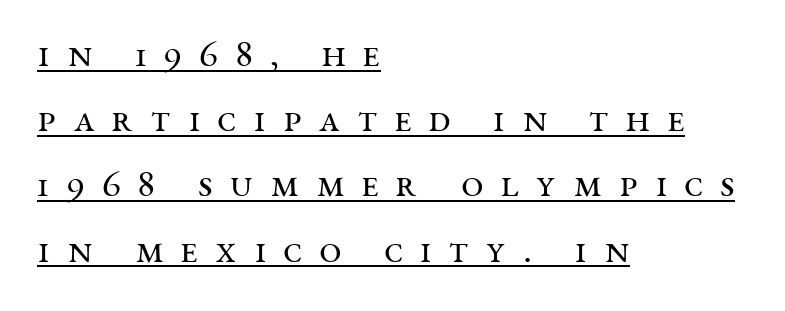
Q: Is the text bold? A: No.
Q: Is the text italic (slanted)? A: No, it is upright.
Q: Is the typeface a serif or a sans-serif typeface? A: Serif.
Q: Is the text underlined? A: Yes.
Q: How is the paragraph aligned? A: Left-aligned.
Q: Is the spacing between letters normal or unusually wide? A: Unusually wide.
Q: Is the spacing between lines tight, normal or loose? A: Normal.
Q: Width (condensed, normal, or wide)? A: Wide.
Q: Stroke contrast? A: Medium.
Q: x-height? A: Large.
Q: Monospaced? A: No.
